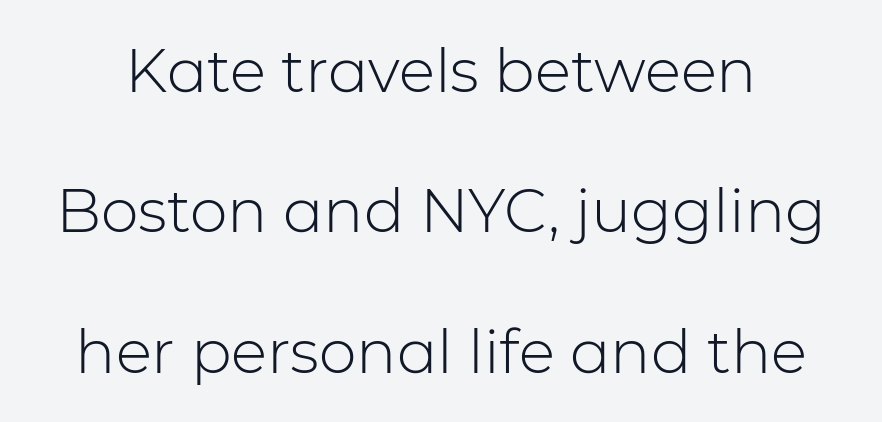
The image shows 60 px light sans-serif type, upright; set loose line spacing (2.34x), normal letter spacing, not underlined; low stroke contrast and a medium x-height.
